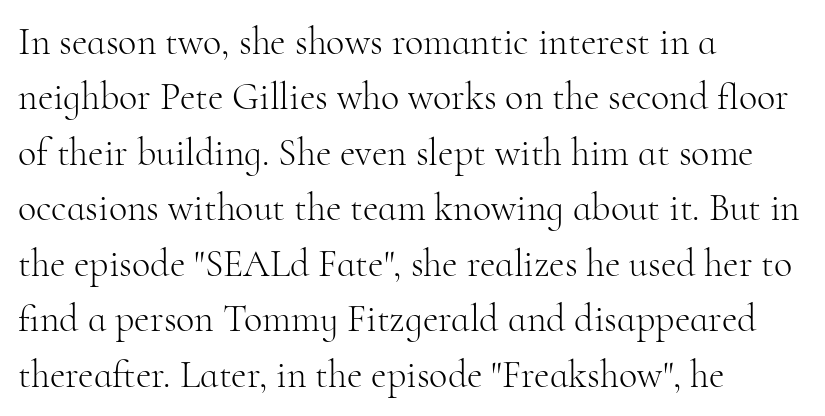
I'd call this a serif setting — the letters wear small feet. Tracking value appears to be zero — textbook default spacing. Spacing verdict: proportional, widths tailored to each character. Words float on clear page, feet unadorned.
